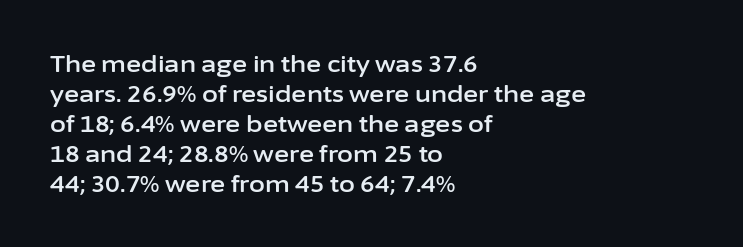
{"italic": "no", "underline": "no", "align": "left", "line_spacing": "normal", "line_spacing_ratio": 1.3, "letter_spacing": "normal", "letter_spacing_em": 0.0, "glyph_px": 23}
